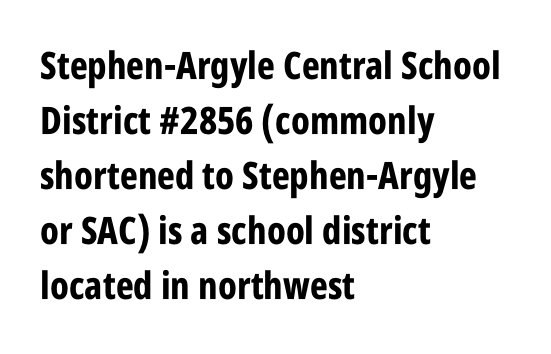
The image shows 38 px bold, condensed sans-serif type, upright; set left-aligned, normal line spacing (1.45x), normal letter spacing, not underlined; low stroke contrast and a large x-height.
